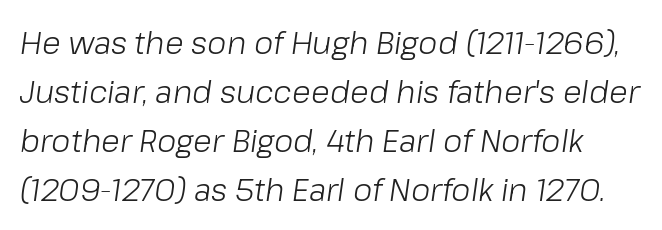
Q: Is the text bold? A: No.
Q: Is the text italic (slanted)? A: Yes, it leans right by about 8 degrees.
Q: Is the text underlined? A: No.
Q: Is the spacing between letters normal or unusually wide? A: Normal.
Q: Is the spacing between lines tight, normal or loose? A: Normal.
Q: Width (condensed, normal, or wide)? A: Normal.
Q: Stroke contrast? A: Low.
Q: x-height? A: Medium.
Q: Monospaced? A: No.
